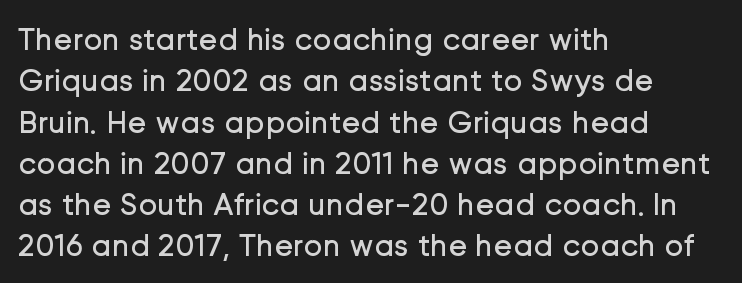
Q: Is the text bold? A: No.
Q: Is the text italic (slanted)? A: No, it is upright.
Q: Is the typeface a serif or a sans-serif typeface? A: Sans-serif.
Q: Is the text underlined? A: No.
Q: How is the paragraph aligned? A: Left-aligned.
Q: Is the spacing between letters normal or unusually wide? A: Normal.
Q: Is the spacing between lines tight, normal or loose? A: Normal.
Q: Width (condensed, normal, or wide)? A: Normal.
Q: Stroke contrast? A: Low.
Q: x-height? A: Medium.
Q: Monospaced? A: No.
